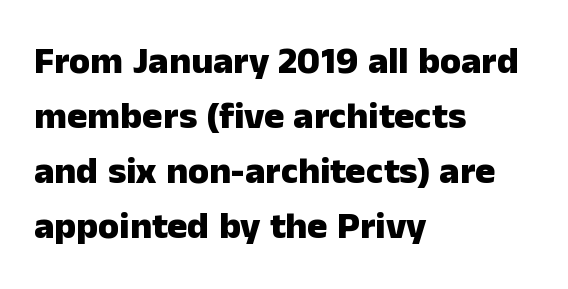
Q: Is the text bold? A: Yes.
Q: Is the text italic (slanted)? A: No, it is upright.
Q: Is the typeface a serif or a sans-serif typeface? A: Sans-serif.
Q: Is the text underlined? A: No.
Q: How is the paragraph aligned? A: Left-aligned.
Q: Is the spacing between letters normal or unusually wide? A: Normal.
Q: Is the spacing between lines tight, normal or loose? A: Normal.
Q: Width (condensed, normal, or wide)? A: Normal.
Q: Stroke contrast? A: Low.
Q: x-height? A: Medium.
Q: Monospaced? A: No.
